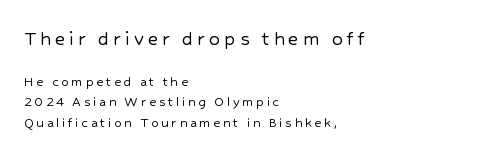
{"italic": "no", "underline": "no", "align": "left", "line_spacing": "normal", "line_spacing_ratio": 1.37, "larger_block": "first", "size_ratio": 1.47, "glyph_px": 22}
